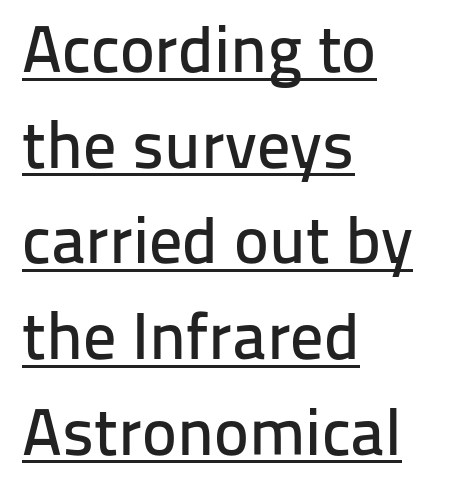
Q: Is the text italic (slanted)? A: No, it is upright.
Q: Is the typeface a serif or a sans-serif typeface? A: Sans-serif.
Q: Is the text underlined? A: Yes.
Q: How is the paragraph aligned? A: Left-aligned.
Q: Is the spacing between letters normal or unusually wide? A: Normal.
Q: Is the spacing between lines tight, normal or loose? A: Normal.
Q: Width (condensed, normal, or wide)? A: Normal.
Q: Stroke contrast? A: Low.
Q: x-height? A: Medium.
Q: Monospaced? A: No.
